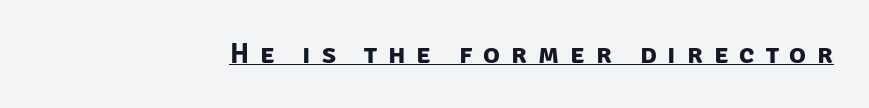
The image shows 28 px bold sans-serif type; set unusually wide letter spacing (+0.39 em), underlined; low stroke contrast and a large x-height.
